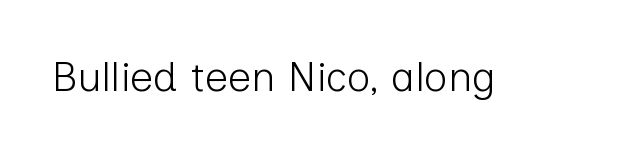
The image shows 41 px light sans-serif type, upright; set normal letter spacing, not underlined; low stroke contrast and a medium x-height.
